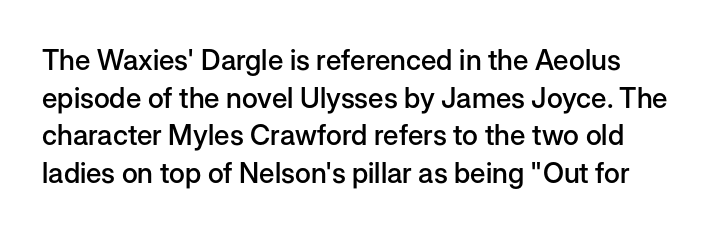
The image shows 28 px semibold sans-serif type, upright; set normal line spacing (1.34x), normal letter spacing, not underlined; low stroke contrast and a medium x-height.
